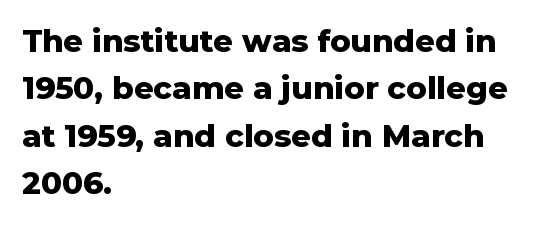
Notice how thick the strokes are: this is what a full bold looks like. How are the letters spaced? Ordinarily, with no added tracking. A roman cut, with each character standing at attention. Reading down the column, the eye jumps a familiar distance to each next line.
